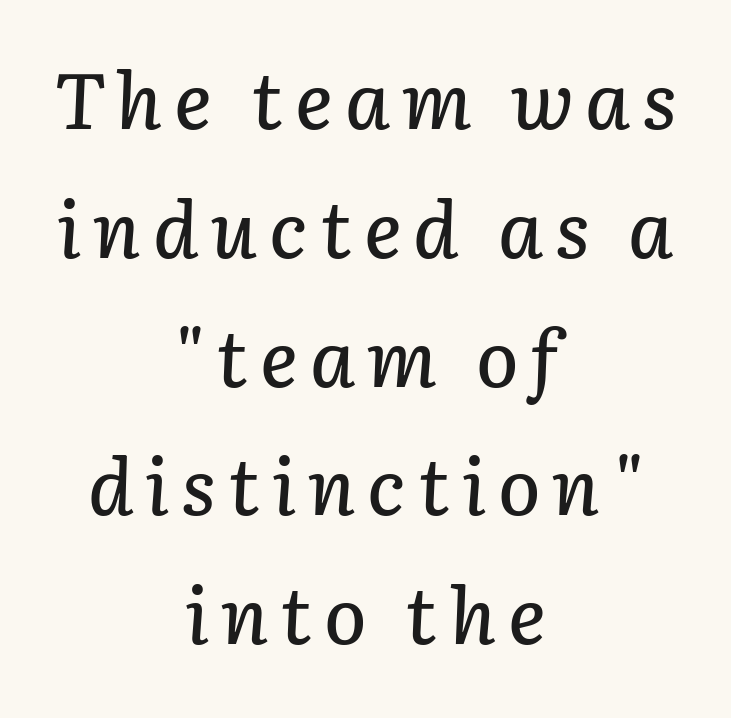
Q: Is the text italic (slanted)? A: Yes, it leans right by about 3 degrees.
Q: Is the text underlined? A: No.
Q: How is the paragraph aligned? A: Centered.
Q: Is the spacing between lines tight, normal or loose? A: Normal.
Q: Width (condensed, normal, or wide)? A: Normal.
Q: Stroke contrast? A: Low.
Q: x-height? A: Medium.
Q: Monospaced? A: No.
